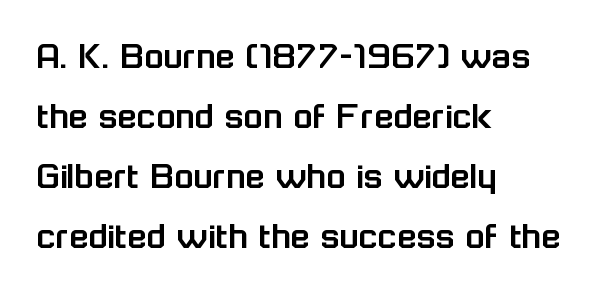
{"serif": "no", "italic": "no", "width": "normal", "stroke_contrast": "low", "x_height": "medium", "monospaced": "no", "underline": "no", "align": "left", "line_spacing": "normal", "line_spacing_ratio": 1.5, "letter_spacing": "normal", "letter_spacing_em": 0.0, "glyph_px": 40}
